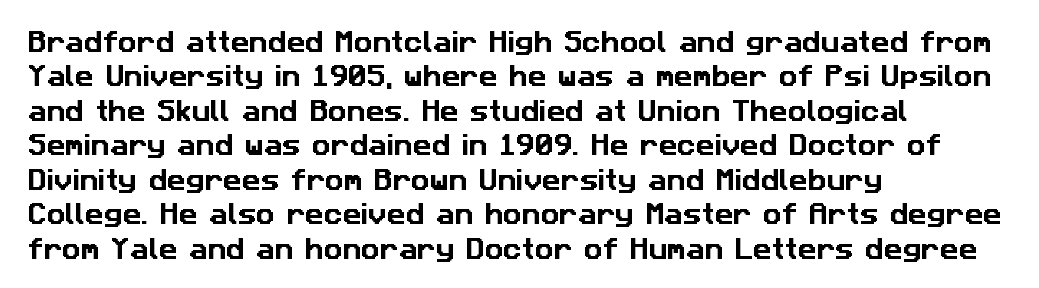
Q: Is the text underlined? A: No.
Q: How is the paragraph aligned? A: Left-aligned.
Q: Is the spacing between letters normal or unusually wide? A: Normal.
Q: Is the spacing between lines tight, normal or loose? A: Normal.
